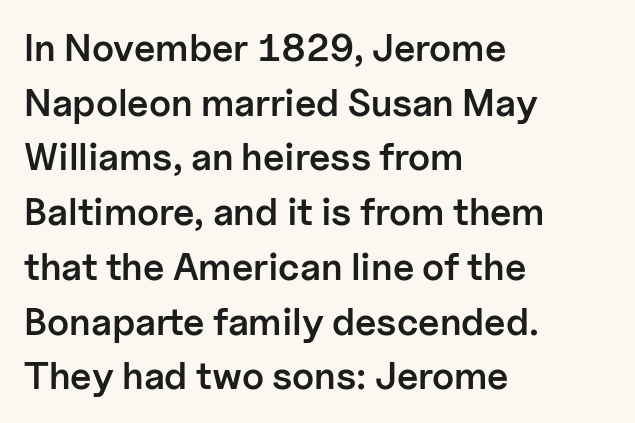
The image shows 38 px semibold sans-serif type, upright; set left-aligned, normal line spacing (1.44x), normal letter spacing, not underlined; low stroke contrast and a medium x-height.
